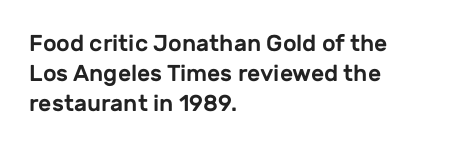
The rendering keeps characters at their native spacing. The string is rendered with underlining switched off. It's the straight-up-and-down kind of type. The paragraph has a hard left edge and a soft right edge. One glance says typical: line gaps are just what's usual.
